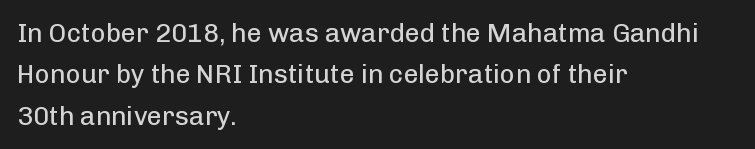
Each stroke keeps to a modest, everyday thickness or less. Whoever set this chose a conventional vertical rhythm. Caption: multi-line text, flush left, ragged right. Underlining? Definitely not there.
